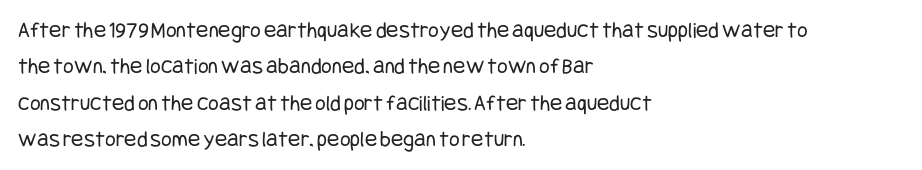
Compared with typical paragraphs, the rows here are spaced about the same. The letterforms sit at book weight or below. Ascenders rise straight up at ninety degrees. The lines are quadded left. Check the space under the baseline: it is left empty. Tracking value appears to be zero — textbook default spacing.
